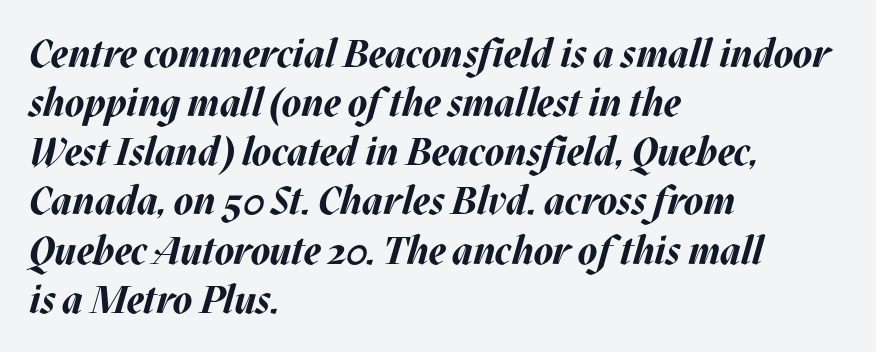
Proportional: the letters do not fall into vertical columns. How would I describe the line gaps? Plain and ordinary. There's an unmistakable incline to the writing here. Anything drawn beneath the words? Only blank space.
